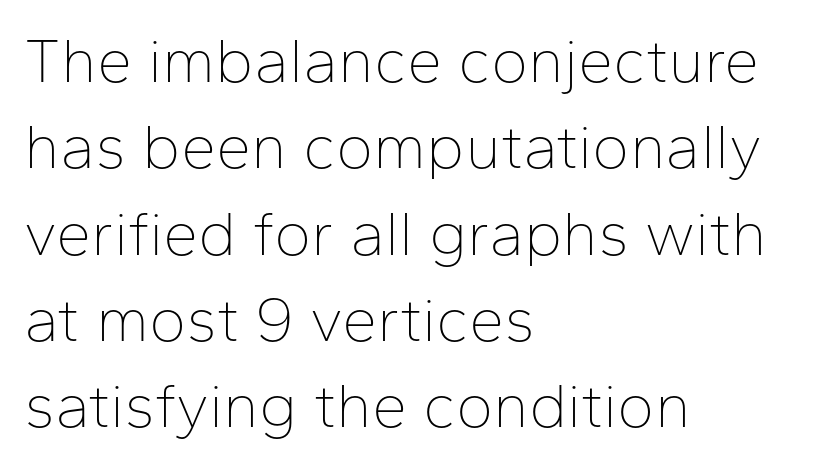
The image shows 63 px thin sans-serif type, upright; set left-aligned, normal line spacing (1.37x), normal letter spacing, not underlined; low stroke contrast and a medium x-height.
